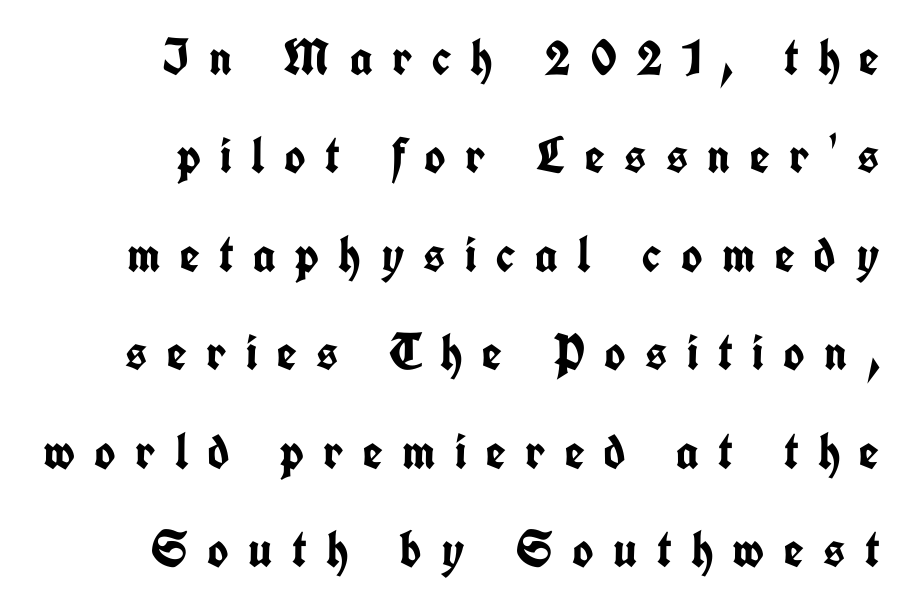
The image shows 51 px semibold, condensed sans-serif type, upright; set right-aligned, loose line spacing (1.93x), unusually wide letter spacing (+0.38 em), not underlined; low stroke contrast and a medium x-height.
